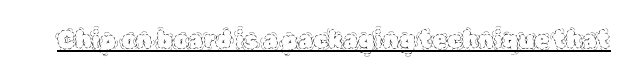
The image shows 24 px text type, upright; set normal letter spacing, underlined.
